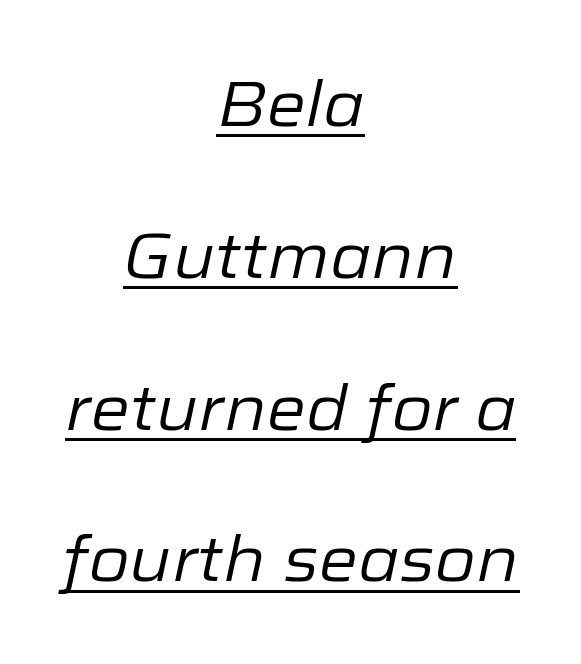
{"italic": "yes", "lean": "right", "slant_degrees": 12, "bold": "no", "weight": "regular", "width": "normal", "stroke_contrast": "low", "x_height": "medium", "monospaced": "no", "underline": "yes", "align": "center", "line_spacing": "loose", "line_spacing_ratio": 2.41, "letter_spacing": "normal", "letter_spacing_em": 0.0, "glyph_px": 63}
